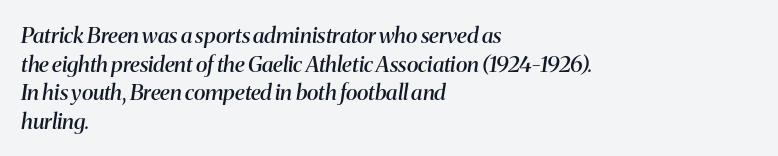
{"italic": "yes", "lean": "right", "slant_degrees": 8, "bold": "semi", "underline": "no", "align": "left", "line_spacing": "normal", "line_spacing_ratio": 1.3, "letter_spacing": "normal", "letter_spacing_em": 0.0, "glyph_px": 22}
